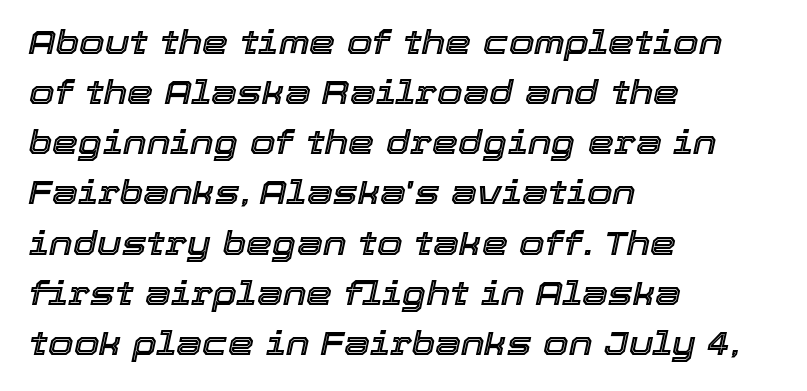
Q: Is the text italic (slanted)? A: Yes, it leans right by about 12 degrees.
Q: Is the text underlined? A: No.
Q: How is the paragraph aligned? A: Left-aligned.
Q: Is the spacing between letters normal or unusually wide? A: Normal.
Q: Is the spacing between lines tight, normal or loose? A: Normal.
Q: Width (condensed, normal, or wide)? A: Normal.
Q: x-height? A: Medium.
Q: Monospaced? A: No.
